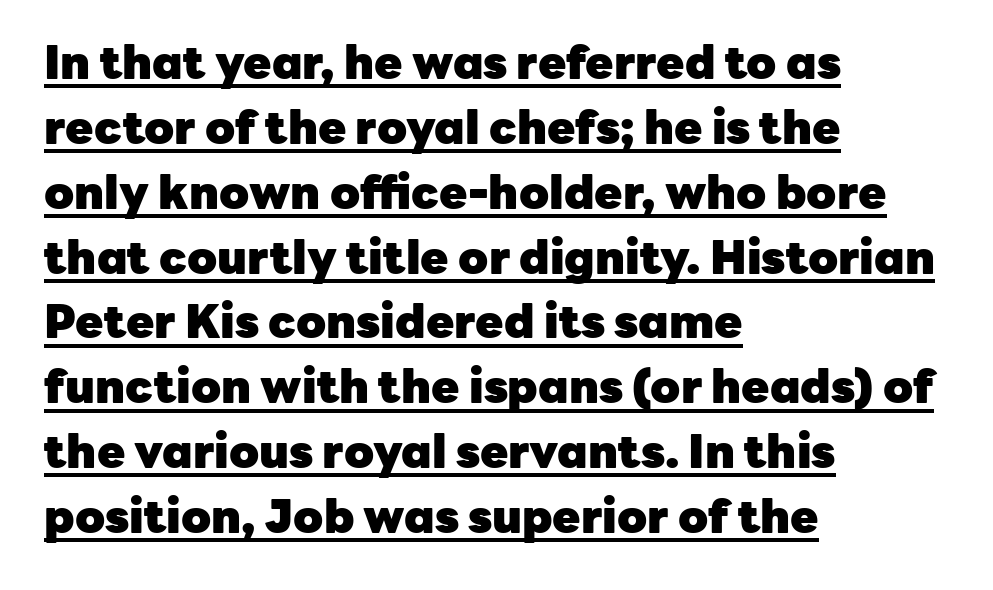
Q: Is the text bold? A: Yes.
Q: Is the text italic (slanted)? A: No, it is upright.
Q: Is the typeface a serif or a sans-serif typeface? A: Sans-serif.
Q: Is the text underlined? A: Yes.
Q: How is the paragraph aligned? A: Left-aligned.
Q: Is the spacing between letters normal or unusually wide? A: Normal.
Q: Is the spacing between lines tight, normal or loose? A: Normal.
Q: Width (condensed, normal, or wide)? A: Normal.
Q: Stroke contrast? A: Low.
Q: x-height? A: Medium.
Q: Monospaced? A: No.
